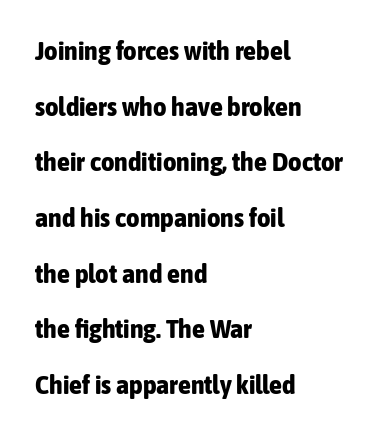
The image shows 26 px bold type, upright; set left-aligned, loose line spacing (2.14x), normal letter spacing, not underlined.
